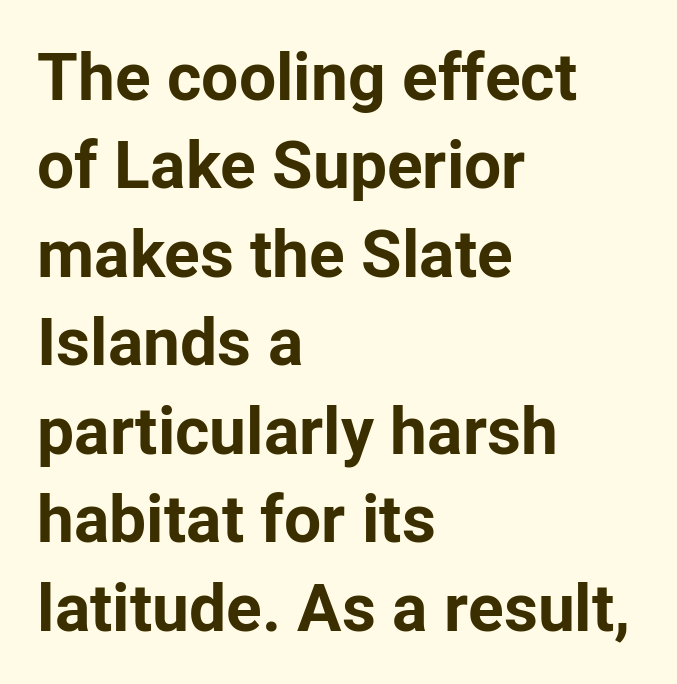
The image shows 66 px bold sans-serif type, upright; set left-aligned, normal line spacing (1.34x), normal letter spacing, not underlined; low stroke contrast and a medium x-height.
